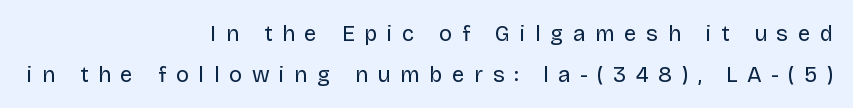
{"italic": "no", "bold": "no", "underline": "no", "align": "right", "line_spacing_ratio": 1.85, "letter_spacing": "wide", "letter_spacing_em": 0.44, "glyph_px": 22}
